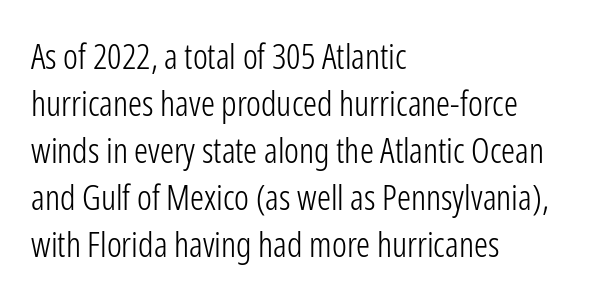
{"serif": "no", "italic": "no", "bold": "no", "weight": "light", "width": "condensed", "stroke_contrast": "low", "x_height": "medium", "monospaced": "no", "underline": "no", "align": "left", "line_spacing": "normal", "line_spacing_ratio": 1.34, "letter_spacing": "normal", "letter_spacing_em": 0.0, "glyph_px": 35}
